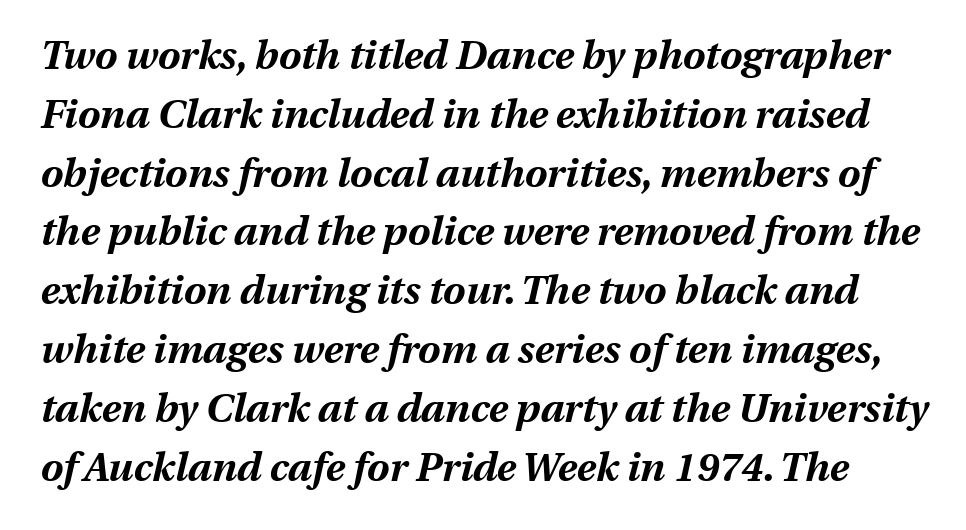
Bare-footed words on every line. The lettering tilts uniformly, giving the passage an italic look. Heavy, bold letterforms. How are the letters spaced? Ordinarily, with no added tracking. The letters advance in unequal steps, a hallmark of proportional type.
